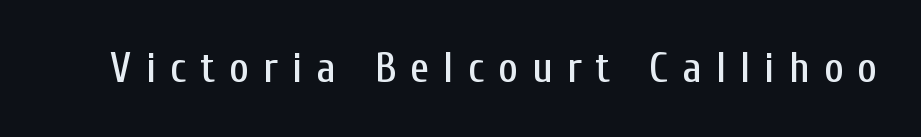
Q: Is the text italic (slanted)? A: No, it is upright.
Q: Is the typeface a serif or a sans-serif typeface? A: Sans-serif.
Q: Is the text underlined? A: No.
Q: Is the spacing between letters normal or unusually wide? A: Unusually wide.
Q: Width (condensed, normal, or wide)? A: Condensed.
Q: Stroke contrast? A: Low.
Q: x-height? A: Medium.
Q: Monospaced? A: No.
